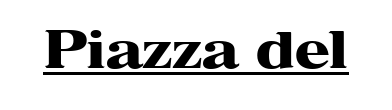
Is the type bold? Yes — the strokes are clearly thick and heavy. Each letter keeps its own natural width here, so spacing adapts to shape. Glyph-to-glyph distance matches everyday printed text. Quick note: not italic, upright. Little horizontal feet cap the strokes, marking this as serif type.
